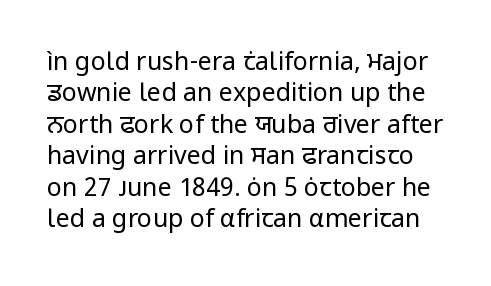
Q: Is the text bold? A: No.
Q: Is the text italic (slanted)? A: No, it is upright.
Q: Is the text underlined? A: No.
Q: Is the spacing between letters normal or unusually wide? A: Normal.
Q: Is the spacing between lines tight, normal or loose? A: Normal.
